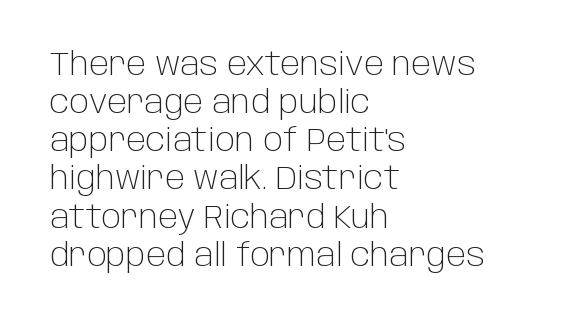
The passage shown is typed in a proportional face where columns would drift. This sample is left-justified, so line endings fall wherever the words run out. Honestly, there is no underline to notice here at all. A typesetter would mark this as roman, not italic. Is this a sans? Yes — the strokes have no serifs.
